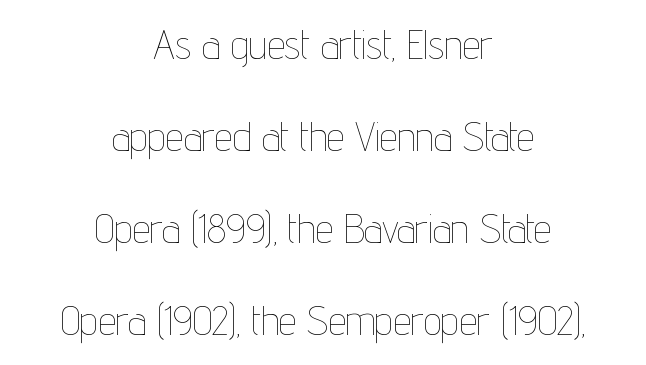
Q: Is the text bold? A: No.
Q: Is the text italic (slanted)? A: No, it is upright.
Q: Is the text underlined? A: No.
Q: How is the paragraph aligned? A: Centered.
Q: Is the spacing between letters normal or unusually wide? A: Normal.
Q: Is the spacing between lines tight, normal or loose? A: Loose.
Q: Width (condensed, normal, or wide)? A: Condensed.
Q: Stroke contrast? A: Low.
Q: x-height? A: Medium.
Q: Monospaced? A: No.
